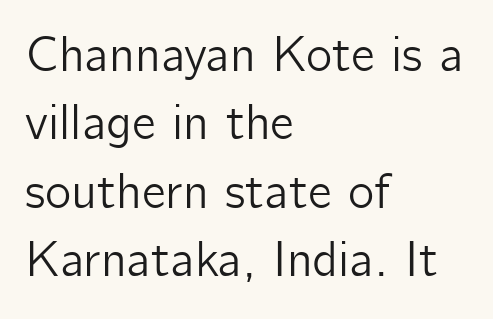
{"serif": "no", "italic": "no", "width": "normal", "stroke_contrast": "low", "x_height": "medium", "monospaced": "no", "underline": "no", "align": "left", "line_spacing": "normal", "line_spacing_ratio": 1.37, "letter_spacing": "normal", "letter_spacing_em": 0.0, "glyph_px": 50}
